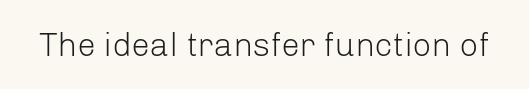
The image shows 33 px light sans-serif type, upright; set normal letter spacing, not underlined; low stroke contrast and a medium x-height.
